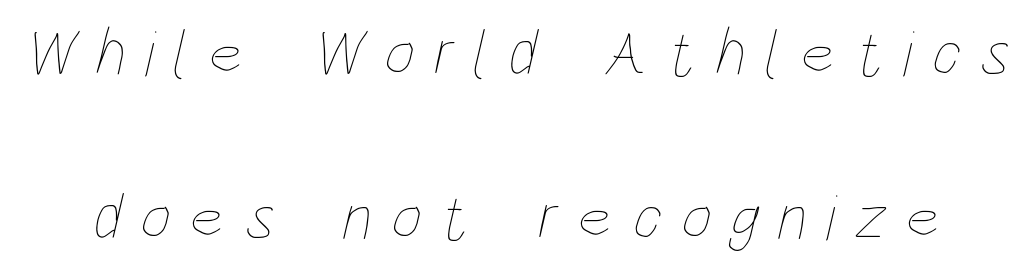
The line texture is sparse and dotted thanks to wide tracking. These lines are rendered in a variable-pitch font. Decoration check: the copy has no underline. Compared with a typical body face, this is equally light or lighter still.
